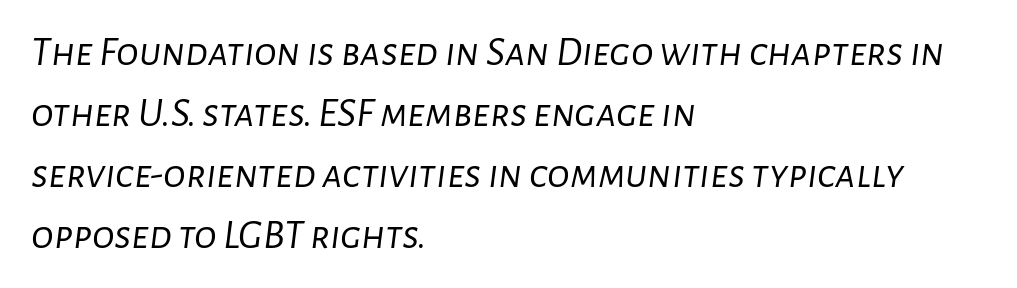
The image shows 42 px light type, italic (leaning right); set left-aligned, normal line spacing (1.45x), normal letter spacing, not underlined; low stroke contrast and a medium x-height.
